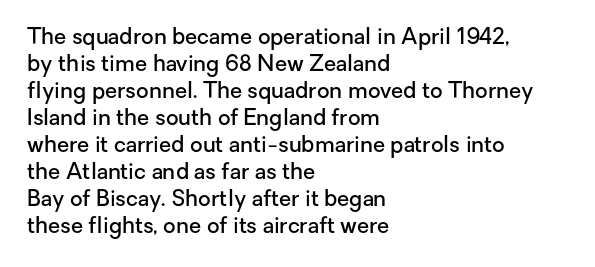
{"italic": "no", "bold": "semi", "underline": "no", "align": "left", "line_spacing_ratio": 1.23, "letter_spacing": "normal", "letter_spacing_em": 0.0, "glyph_px": 22}
